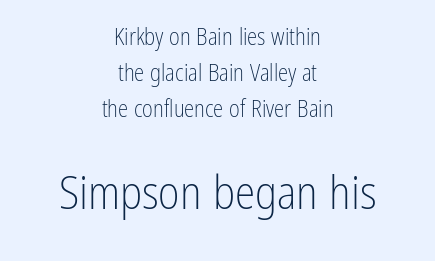
The image shows 46 px light, condensed sans-serif type, upright; set centered, normal line spacing (1.57x), normal letter spacing, not underlined; the second (bottom) block is 2.0x larger; low stroke contrast and a medium x-height.
